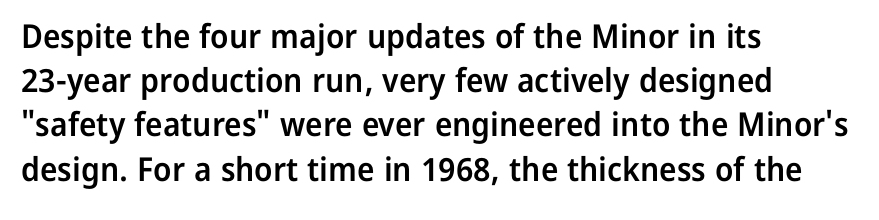
Q: Is the text bold? A: Semi-bold.
Q: Is the text italic (slanted)? A: No, it is upright.
Q: Is the typeface a serif or a sans-serif typeface? A: Sans-serif.
Q: Is the text underlined? A: No.
Q: How is the paragraph aligned? A: Left-aligned.
Q: Is the spacing between letters normal or unusually wide? A: Normal.
Q: Is the spacing between lines tight, normal or loose? A: Normal.
Q: Width (condensed, normal, or wide)? A: Normal.
Q: Stroke contrast? A: Low.
Q: x-height? A: Medium.
Q: Monospaced? A: No.
